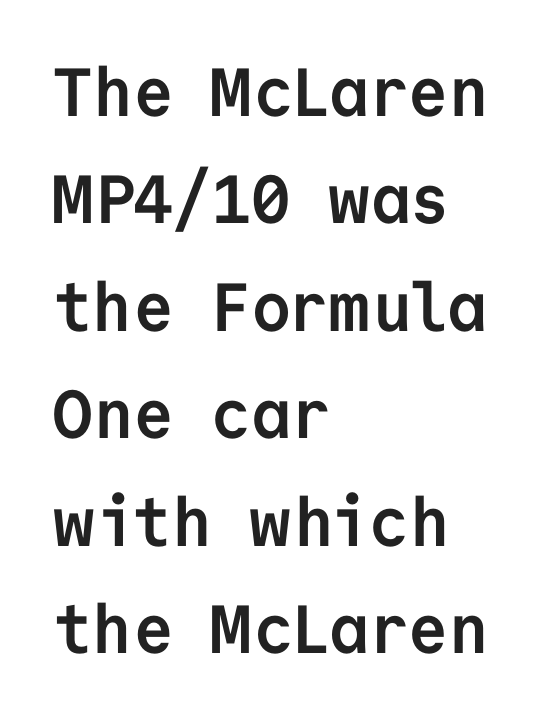
These lines sit exactly where default settings would place them. The letters march in equal steps, a hallmark of fixed-pitch type. When letters stand straight like this, we call the style roman or upright. Glyph-to-glyph distance matches everyday printed text. No feet cap the strokes, marking this as sans-serif type. Every letter is thick-stroked: bold, no question.
